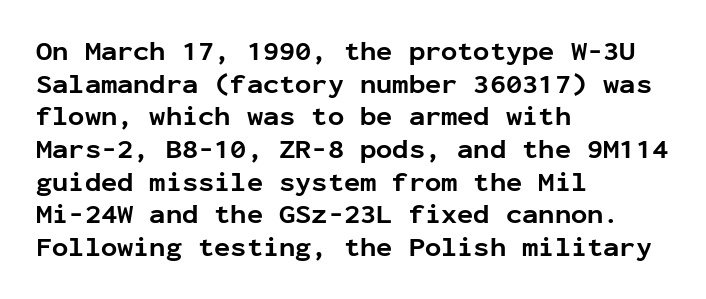
The glyphs are unaccompanied by any horizontal stroke below them. The passage shown is emphatically bold. The lettering holds an erect, upright posture throughout. Here the glyphs are tracked normally, forming tight word shapes.
